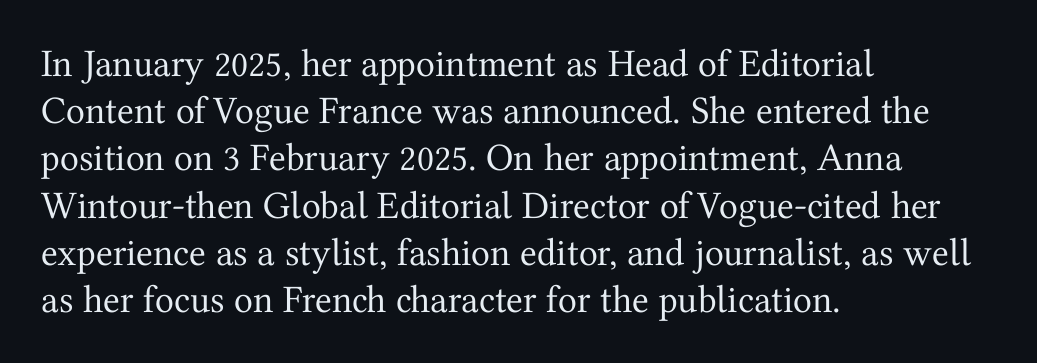
The letterforms sit shoulder to shoulder at normal distance. The typeface has the unassuming heft of standard copy or less. Lines of text with bare space underneath. The axis of the letterforms is exactly vertical. All the whitespace from short lines collects on the right. The face used here is proportionally spaced, like ordinary book or web type.
